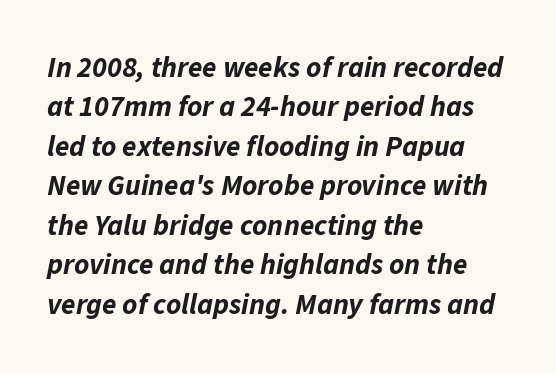
The image shows 29 px bold type, italic (leaning right); set left-aligned, normal line spacing (1.36x), normal letter spacing, not underlined; low stroke contrast and a medium x-height.
